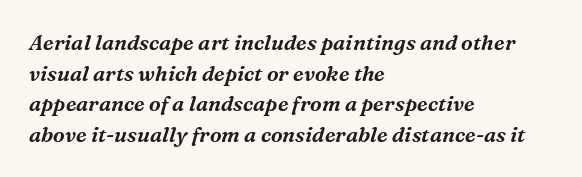
{"italic": "yes", "lean": "right", "slant_degrees": 16, "underline": "no", "align": "left", "line_spacing": "normal", "line_spacing_ratio": 1.46, "letter_spacing": "normal", "letter_spacing_em": 0.0, "glyph_px": 21}
